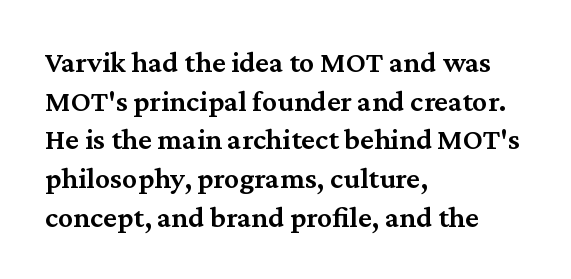
Q: Is the text bold? A: Semi-bold.
Q: Is the text italic (slanted)? A: No, it is upright.
Q: Is the typeface a serif or a sans-serif typeface? A: Serif.
Q: Is the text underlined? A: No.
Q: How is the paragraph aligned? A: Left-aligned.
Q: Is the spacing between letters normal or unusually wide? A: Normal.
Q: Is the spacing between lines tight, normal or loose? A: Normal.
Q: Width (condensed, normal, or wide)? A: Normal.
Q: Stroke contrast? A: Medium.
Q: x-height? A: Medium.
Q: Monospaced? A: No.
